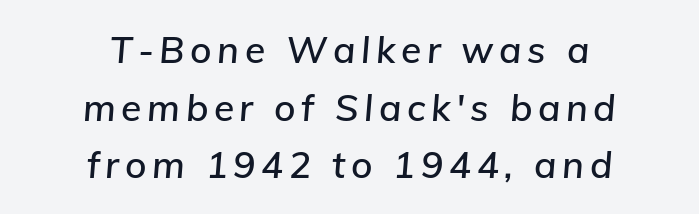
Q: Is the text italic (slanted)? A: Yes, it leans right by about 5 degrees.
Q: Is the text underlined? A: No.
Q: How is the paragraph aligned? A: Centered.
Q: Is the spacing between lines tight, normal or loose? A: Normal.
Q: Width (condensed, normal, or wide)? A: Normal.
Q: Stroke contrast? A: Low.
Q: x-height? A: Medium.
Q: Monospaced? A: No.
